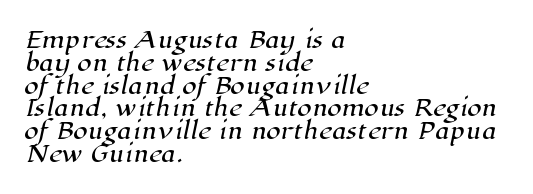
Q: Is the text underlined? A: No.
Q: How is the paragraph aligned? A: Left-aligned.
Q: Is the spacing between letters normal or unusually wide? A: Normal.
Q: Is the spacing between lines tight, normal or loose? A: Tight.
